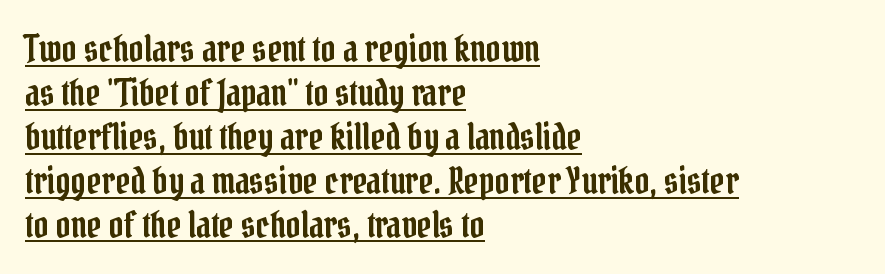
{"serif": "yes", "italic": "no", "width": "condensed", "stroke_contrast": "low", "x_height": "medium", "monospaced": "no", "underline": "yes", "align": "left", "line_spacing_ratio": 1.22, "letter_spacing": "normal", "letter_spacing_em": 0.0, "glyph_px": 36}
